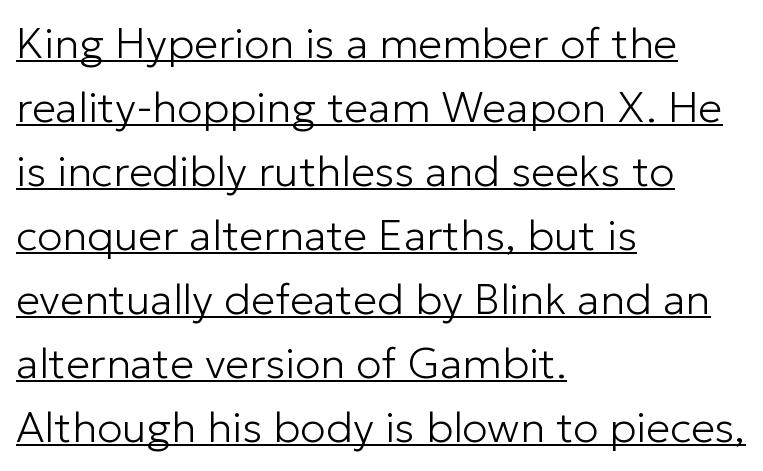
The image shows 43 px light sans-serif type, upright; set left-aligned, normal line spacing (1.49x), normal letter spacing, underlined; low stroke contrast and a medium x-height.
